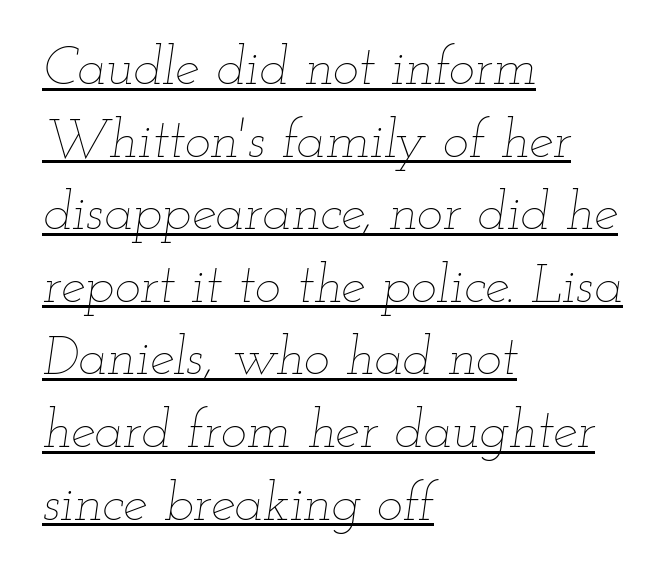
{"italic": "yes", "lean": "right", "slant_degrees": 12, "bold": "no", "weight": "thin", "width": "wide", "stroke_contrast": "low", "x_height": "small", "monospaced": "no", "underline": "yes", "align": "left", "line_spacing": "normal", "line_spacing_ratio": 1.32, "letter_spacing": "normal", "letter_spacing_em": 0.0, "glyph_px": 55}
